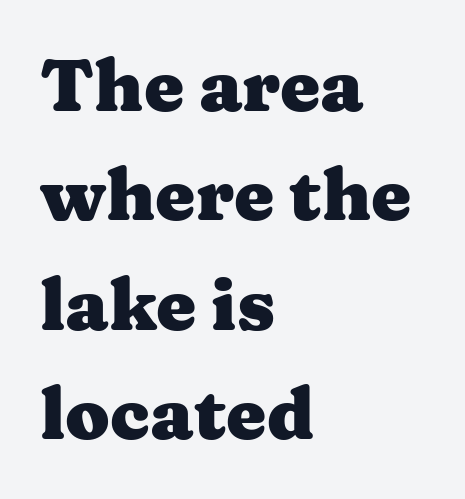
Q: Is the text bold? A: Yes.
Q: Is the text italic (slanted)? A: No, it is upright.
Q: Is the typeface a serif or a sans-serif typeface? A: Serif.
Q: Is the text underlined? A: No.
Q: How is the paragraph aligned? A: Left-aligned.
Q: Is the spacing between letters normal or unusually wide? A: Normal.
Q: Is the spacing between lines tight, normal or loose? A: Normal.
Q: Width (condensed, normal, or wide)? A: Wide.
Q: Stroke contrast? A: Medium.
Q: x-height? A: Medium.
Q: Monospaced? A: No.
